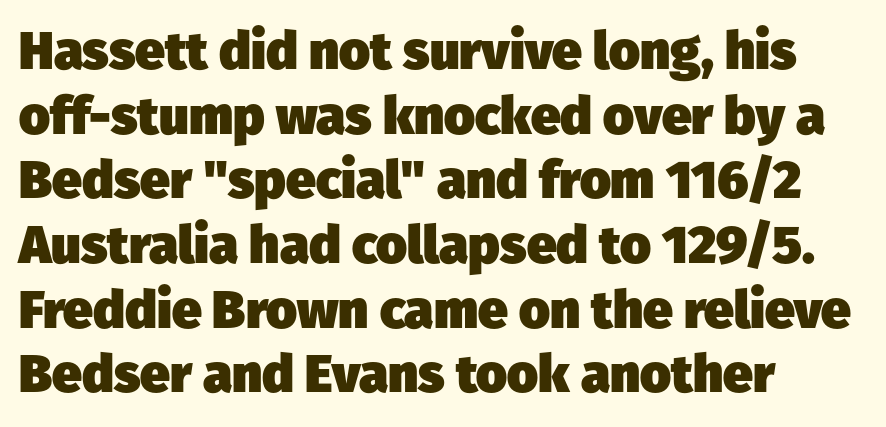
The image shows 53 px heavy sans-serif type; set left-aligned, line spacing 1.22x, normal letter spacing, not underlined; low stroke contrast and a medium x-height.
